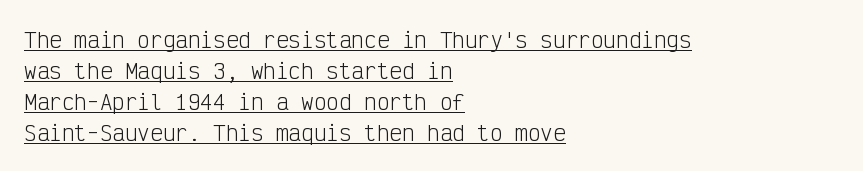
In designer terms, the underline attribute is active on this setting. Compared with a centered layout, this one pins lines to the left instead. Leading: standard. The letterforms sit at book weight or below. The horizontal fit of the characters is conventional and even.
